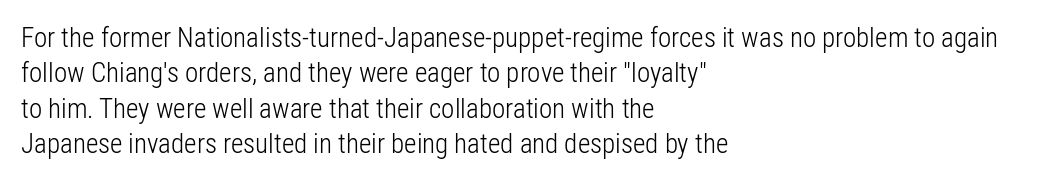
{"italic": "no", "bold": "no", "underline": "no", "align": "left", "line_spacing": "normal", "line_spacing_ratio": 1.31, "letter_spacing": "normal", "letter_spacing_em": 0.0, "glyph_px": 27}
